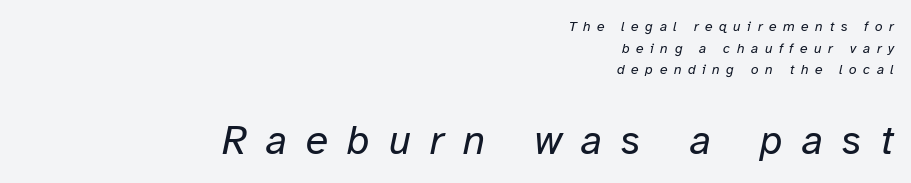
{"italic": "yes", "lean": "right", "slant_degrees": 12, "bold": "no", "weight": "regular", "width": "normal", "stroke_contrast": "low", "x_height": "medium", "monospaced": "no", "underline": "no", "align": "right", "line_spacing": "normal", "line_spacing_ratio": 1.55, "letter_spacing": "wide", "letter_spacing_em": 0.46, "larger_block": "second", "size_ratio": 2.93, "glyph_px": 41}
